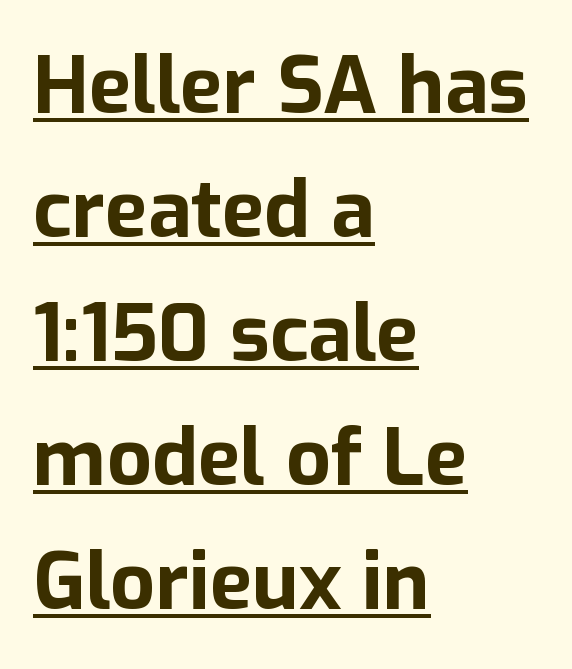
The image shows 79 px bold sans-serif type, upright; set left-aligned, normal line spacing (1.57x), normal letter spacing, underlined; low stroke contrast and a medium x-height.
